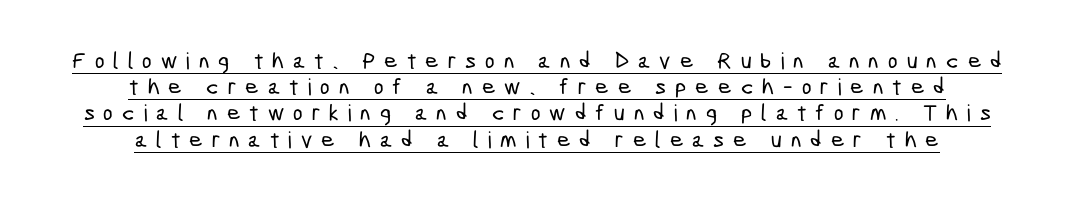
{"underline": "yes", "align": "center", "line_spacing": "tight", "line_spacing_ratio": 1.14, "letter_spacing": "wide", "letter_spacing_em": 0.39, "glyph_px": 23}
